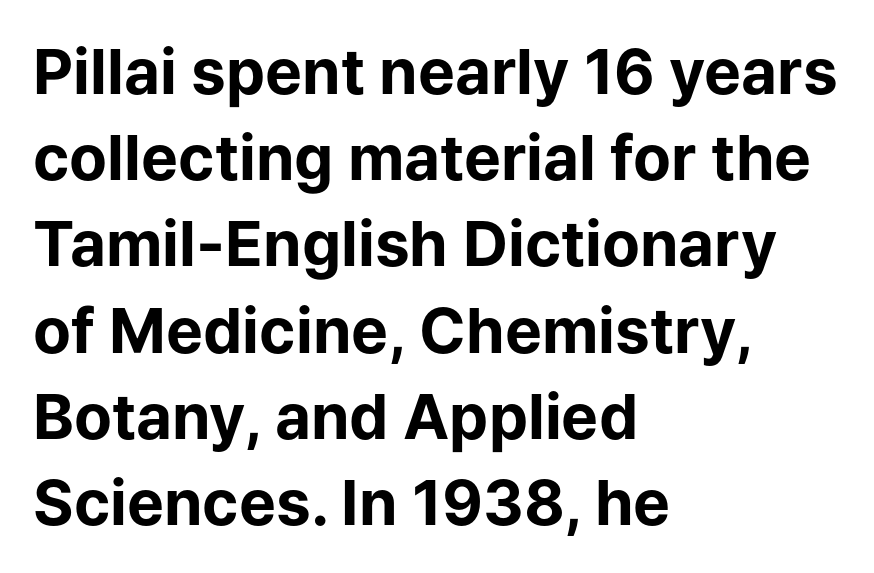
{"serif": "no", "italic": "no", "bold": "yes", "weight": "bold", "width": "normal", "stroke_contrast": "low", "x_height": "medium", "monospaced": "no", "underline": "no", "align": "left", "line_spacing": "normal", "line_spacing_ratio": 1.39, "letter_spacing": "normal", "letter_spacing_em": 0.0, "glyph_px": 62}
